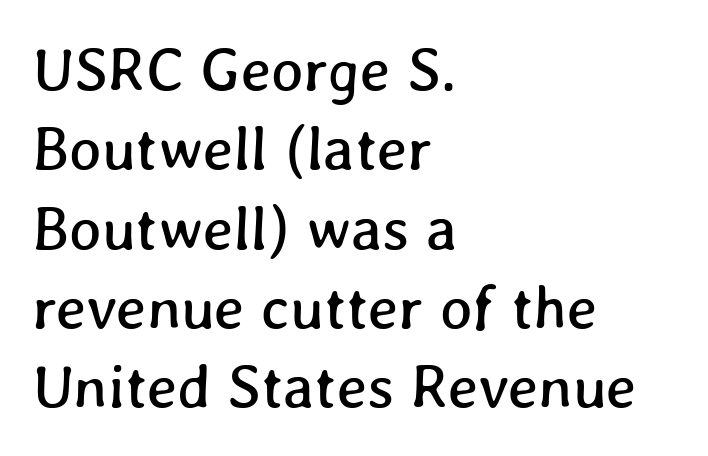
{"width": "normal", "stroke_contrast": "low", "x_height": "medium", "monospaced": "no", "underline": "no", "align": "left", "line_spacing": "normal", "line_spacing_ratio": 1.3, "letter_spacing": "normal", "letter_spacing_em": 0.0, "glyph_px": 61}
